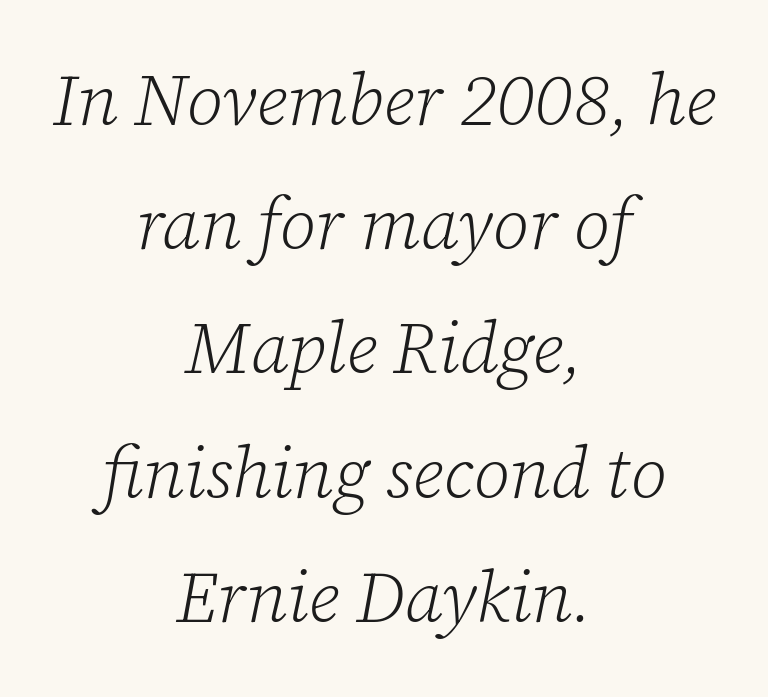
{"serif": "yes", "italic": "yes", "lean": "right", "slant_degrees": 12, "bold": "no", "weight": "light", "width": "normal", "stroke_contrast": "low", "x_height": "medium", "monospaced": "no", "underline": "no", "align": "center", "line_spacing_ratio": 1.75, "letter_spacing": "normal", "letter_spacing_em": 0.0, "glyph_px": 71}
